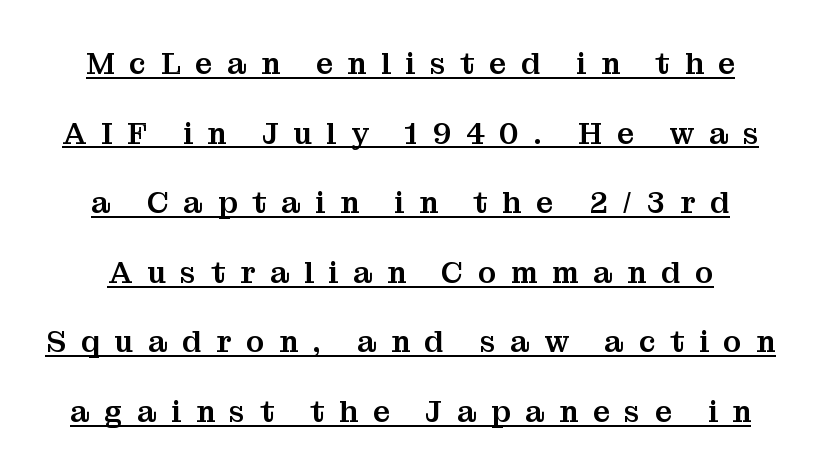
Q: Is the text italic (slanted)? A: No, it is upright.
Q: Is the typeface a serif or a sans-serif typeface? A: Serif.
Q: Is the text underlined? A: Yes.
Q: Is the spacing between letters normal or unusually wide? A: Unusually wide.
Q: Is the spacing between lines tight, normal or loose? A: Loose.
Q: Width (condensed, normal, or wide)? A: Normal.
Q: Stroke contrast? A: Medium.
Q: x-height? A: Medium.
Q: Monospaced? A: No.
